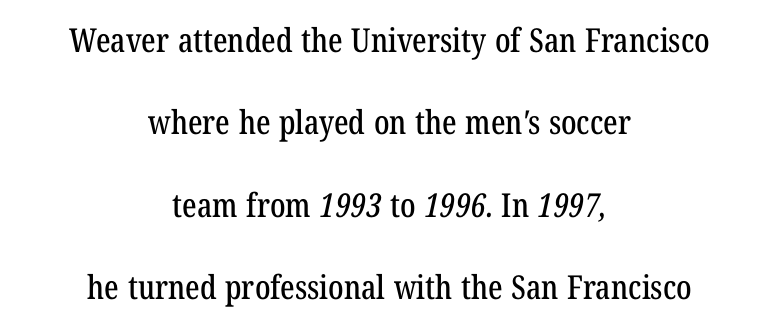
These lines are rendered in a variable-pitch font. You can tell from the footed stems that serif type was used. Nobody drew a line under any word here. Each new line begins a long way beneath the previous one. Is the block centered? Yes — each line is placed symmetrically about the middle. The face used here is rendered with its standard letterfit.
